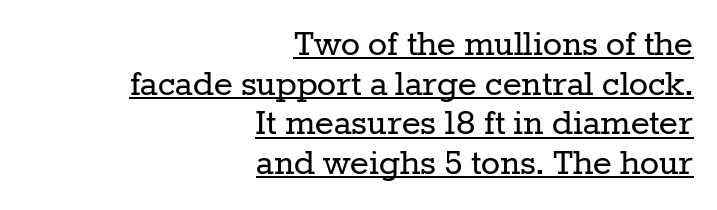
Q: Is the text bold? A: No.
Q: Is the text italic (slanted)? A: No, it is upright.
Q: Is the typeface a serif or a sans-serif typeface? A: Serif.
Q: Is the text underlined? A: Yes.
Q: How is the paragraph aligned? A: Right-aligned.
Q: Is the spacing between letters normal or unusually wide? A: Normal.
Q: Is the spacing between lines tight, normal or loose? A: Tight.
Q: Width (condensed, normal, or wide)? A: Normal.
Q: Stroke contrast? A: Low.
Q: x-height? A: Medium.
Q: Monospaced? A: No.
